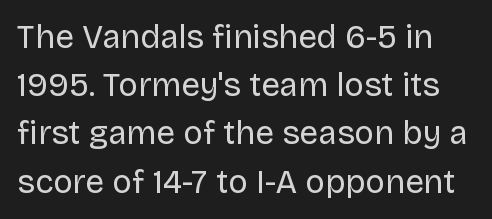
The letters advance in unequal steps, a hallmark of proportional type. The font sits on the lighter half of the weight spectrum, regular included. Underline: absent. Whoever set this chose a conventional vertical rhythm.
